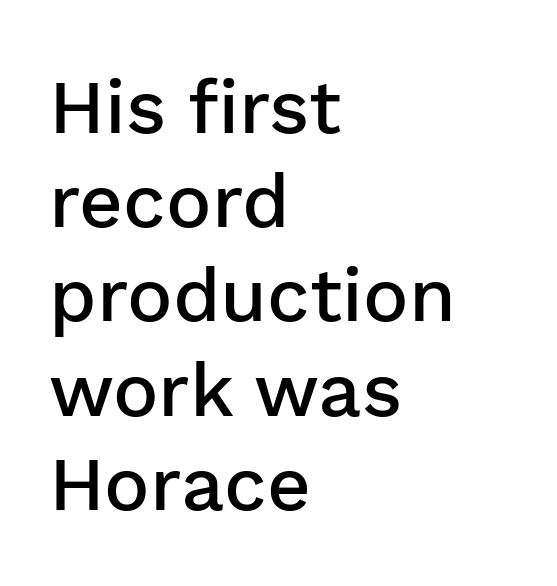
The image shows 76 px semibold sans-serif type, upright; set left-aligned, line spacing 1.24x, normal letter spacing, not underlined; low stroke contrast and a medium x-height.
